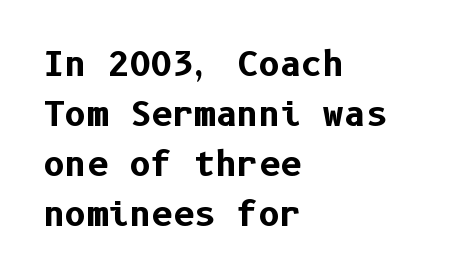
The image shows 33 px bold sans-serif type, upright; set left-aligned, normal line spacing (1.52x), normal letter spacing, not underlined; low stroke contrast and a medium x-height.
